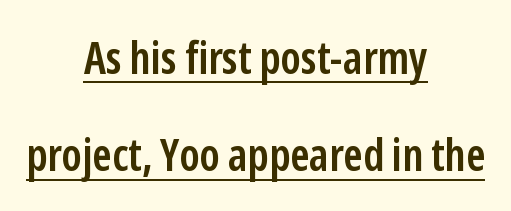
{"serif": "no", "italic": "no", "bold": "semi", "weight": "semibold", "width": "condensed", "stroke_contrast": "low", "x_height": "medium", "monospaced": "no", "underline": "yes", "align": "center", "line_spacing": "loose", "line_spacing_ratio": 2.16, "letter_spacing": "normal", "letter_spacing_em": 0.0, "glyph_px": 45}
